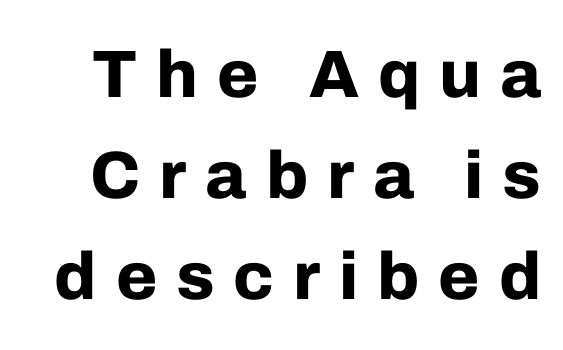
Substantial extra tracking has been applied to these lines. Strong, thick strokes mark this as bold type. The glyphs are unaccompanied by any horizontal stroke below them. Posture: upright roman.
